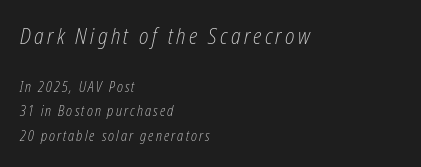
The image shows 22 px text type, italic (leaning right); set left-aligned, line spacing 1.77x, not underlined; the first (top) block is 1.57x larger.
